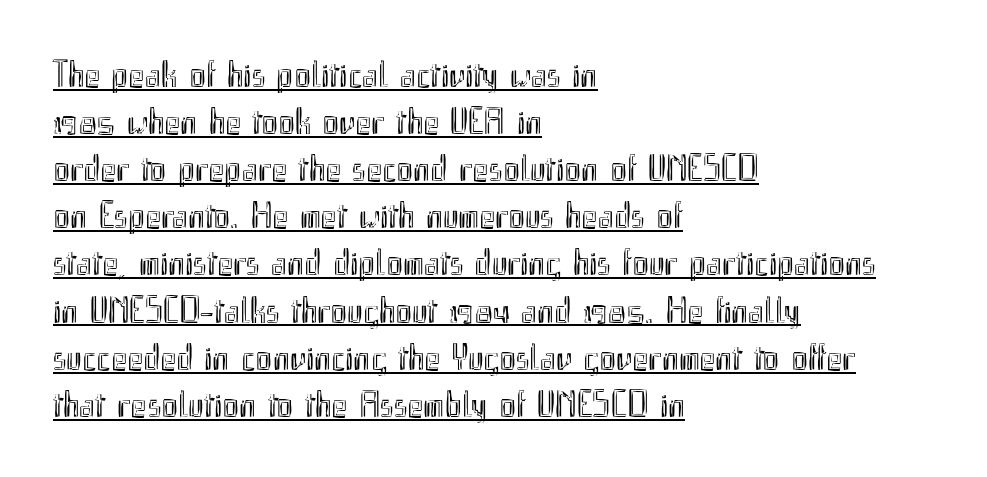
{"italic": "no", "width": "condensed", "x_height": "small", "monospaced": "no", "underline": "yes", "align": "left", "line_spacing_ratio": 1.24, "letter_spacing": "normal", "letter_spacing_em": 0.0, "glyph_px": 38}
